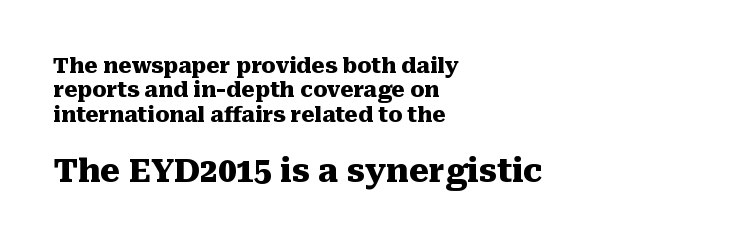
Check under the words: just untouched page. On the weight axis this lands at bold, roughly 700. In CSS terms this would be text-align: left. Are there feet on the stems? There are — it's a serif. The type sits square on the baseline with zero lean. Proportional: the letters do not fall into vertical columns.
